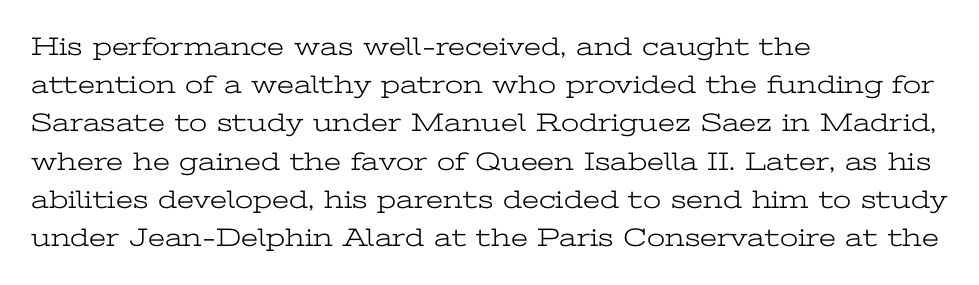
Q: Is the text bold? A: No.
Q: Is the text italic (slanted)? A: No, it is upright.
Q: Is the text underlined? A: No.
Q: How is the paragraph aligned? A: Left-aligned.
Q: Is the spacing between letters normal or unusually wide? A: Normal.
Q: Is the spacing between lines tight, normal or loose? A: Normal.
